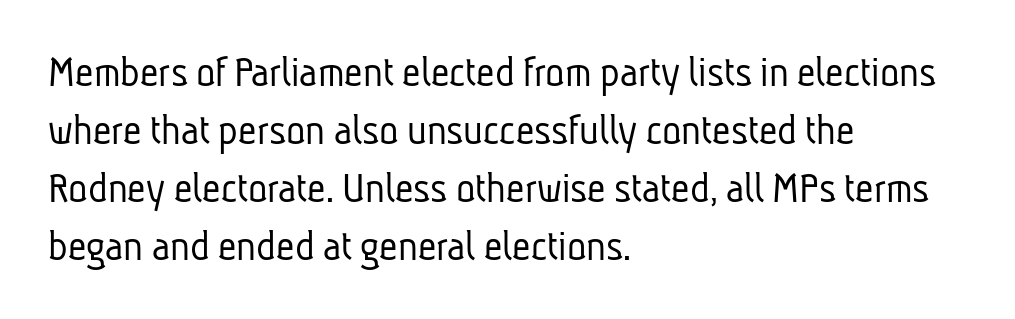
Q: Is the text bold? A: No.
Q: Is the typeface a serif or a sans-serif typeface? A: Sans-serif.
Q: Is the text underlined? A: No.
Q: How is the paragraph aligned? A: Left-aligned.
Q: Is the spacing between letters normal or unusually wide? A: Normal.
Q: Is the spacing between lines tight, normal or loose? A: Normal.
Q: Width (condensed, normal, or wide)? A: Condensed.
Q: Stroke contrast? A: Low.
Q: x-height? A: Medium.
Q: Monospaced? A: No.
